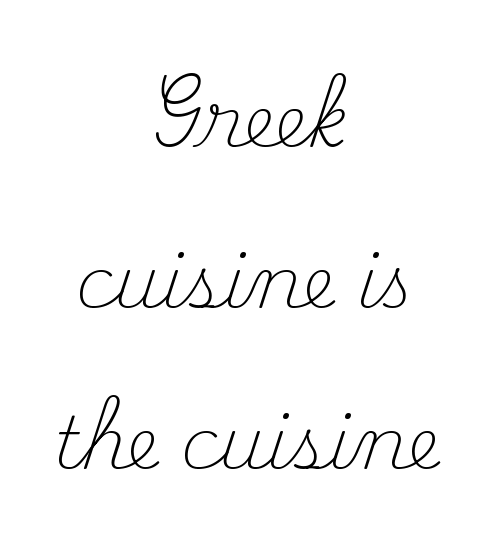
The image shows 71 px light serif type; set centered, loose line spacing (2.27x), normal letter spacing, not underlined; medium stroke contrast and a small x-height.
